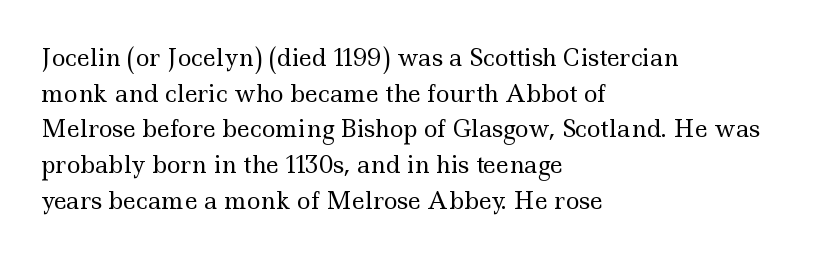
Q: Is the text bold? A: No.
Q: Is the text italic (slanted)? A: No, it is upright.
Q: Is the text underlined? A: No.
Q: How is the paragraph aligned? A: Left-aligned.
Q: Is the spacing between letters normal or unusually wide? A: Normal.
Q: Is the spacing between lines tight, normal or loose? A: Normal.
